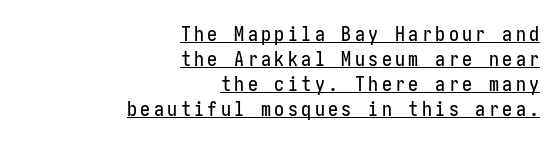
Q: Is the text italic (slanted)? A: No, it is upright.
Q: Is the text underlined? A: Yes.
Q: How is the paragraph aligned? A: Right-aligned.
Q: Is the spacing between lines tight, normal or loose? A: Normal.
